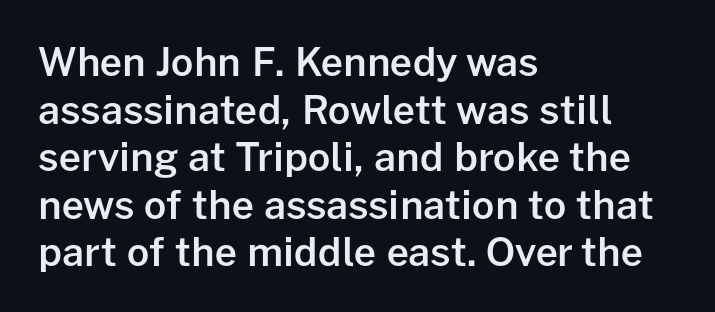
{"serif": "no", "italic": "no", "bold": "semi", "weight": "semibold", "width": "normal", "stroke_contrast": "low", "x_height": "medium", "monospaced": "no", "underline": "no", "align": "left", "line_spacing_ratio": 1.22, "letter_spacing": "normal", "letter_spacing_em": 0.0, "glyph_px": 39}
